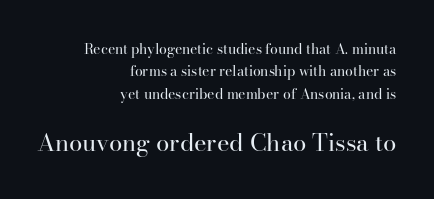
Q: Is the text bold? A: No.
Q: Is the text italic (slanted)? A: No, it is upright.
Q: Is the text underlined? A: No.
Q: How is the paragraph aligned? A: Right-aligned.
Q: Is the spacing between letters normal or unusually wide? A: Normal.
Q: Is the spacing between lines tight, normal or loose? A: Normal.
Q: Which block of text is set in a larger size, the first (top) or the second (bottom)? A: The second (bottom) one.
